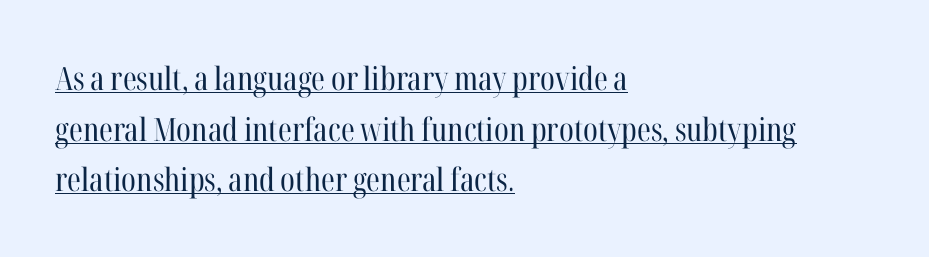
{"serif": "yes", "italic": "no", "bold": "no", "weight": "regular", "width": "condensed", "stroke_contrast": "high", "x_height": "medium", "monospaced": "no", "underline": "yes", "align": "left", "line_spacing": "normal", "line_spacing_ratio": 1.58, "letter_spacing": "normal", "letter_spacing_em": 0.0, "glyph_px": 32}
